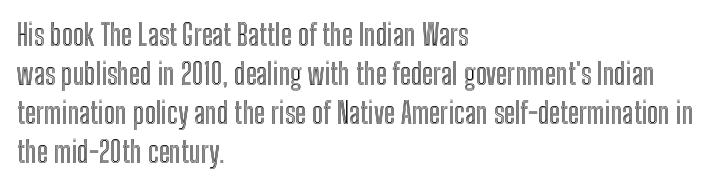
The image shows 29 px condensed type, upright; set left-aligned, normal line spacing (1.35x), normal letter spacing, not underlined; a medium x-height.
